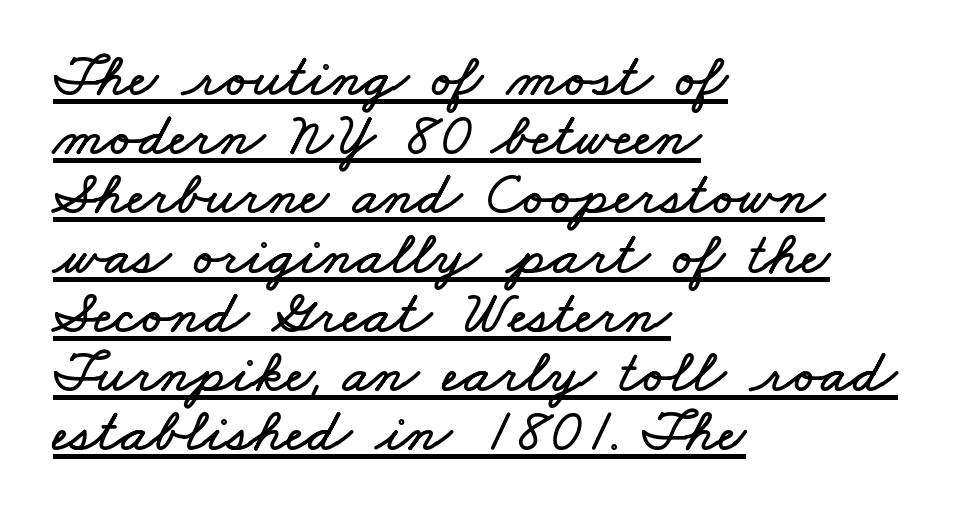
The image shows 61 px wide type; set left-aligned, tight line spacing (0.97x), normal letter spacing, underlined; low stroke contrast and a small x-height.
